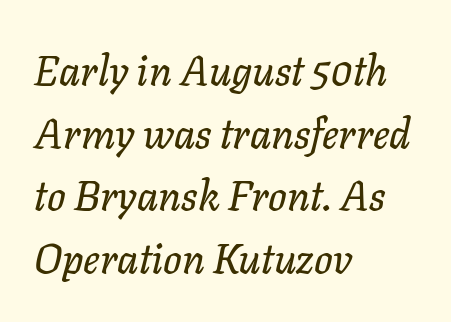
{"italic": "yes", "lean": "right", "slant_degrees": 11, "width": "normal", "stroke_contrast": "low", "x_height": "medium", "monospaced": "no", "underline": "no", "align": "left", "line_spacing": "normal", "line_spacing_ratio": 1.53, "letter_spacing": "normal", "letter_spacing_em": 0.0, "glyph_px": 41}
